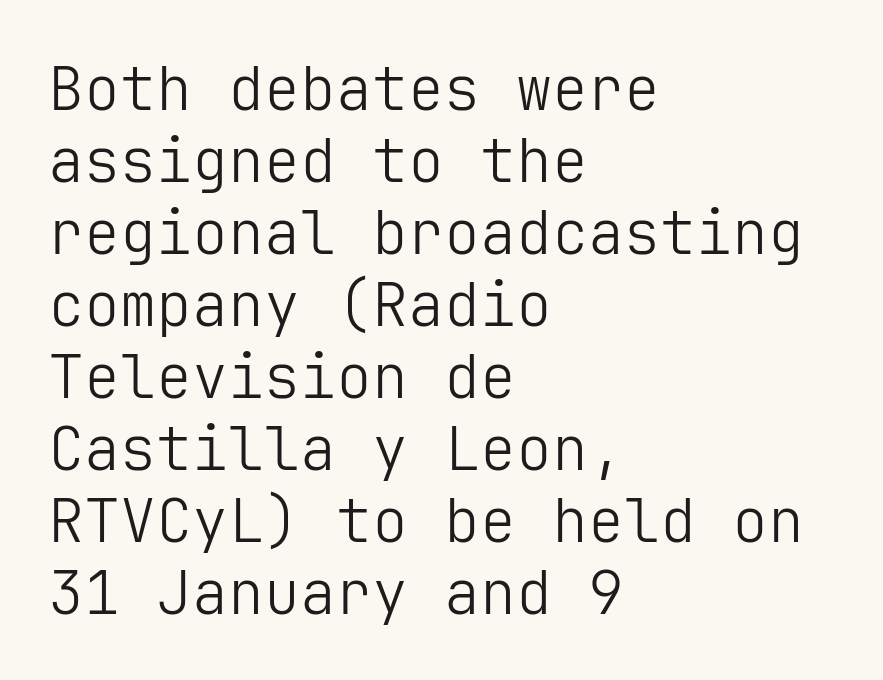
{"serif": "no", "italic": "no", "bold": "no", "weight": "light", "width": "normal", "stroke_contrast": "low", "x_height": "medium", "underline": "no", "align": "left", "line_spacing_ratio": 1.2, "letter_spacing": "normal", "letter_spacing_em": 0.0, "glyph_px": 60}
